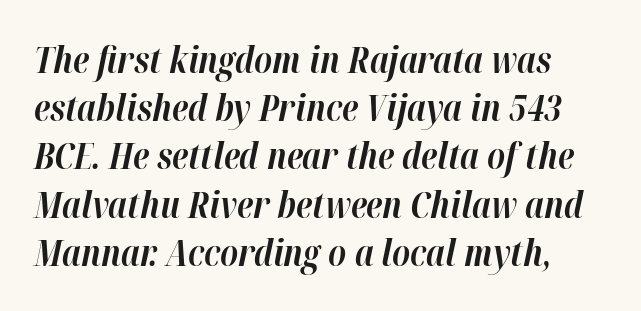
Q: Is the text bold? A: Yes.
Q: Is the text italic (slanted)? A: Yes, it leans right by about 12 degrees.
Q: Is the text underlined? A: No.
Q: Is the spacing between letters normal or unusually wide? A: Normal.
Q: Is the spacing between lines tight, normal or loose? A: Normal.
Q: Width (condensed, normal, or wide)? A: Normal.
Q: Stroke contrast? A: High.
Q: x-height? A: Medium.
Q: Monospaced? A: No.
